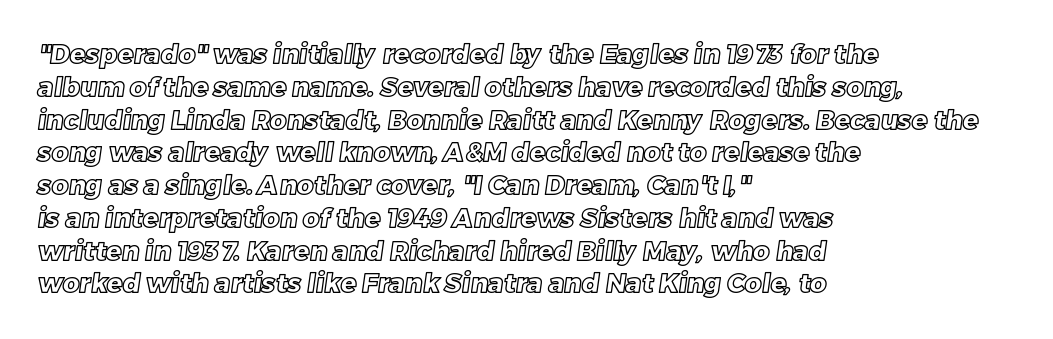
Rows of type keep a routine distance in the vertical direction. These lines stack with their left ends in a neat column. The horizontal fit of the characters is conventional and even. Underline: absent.
